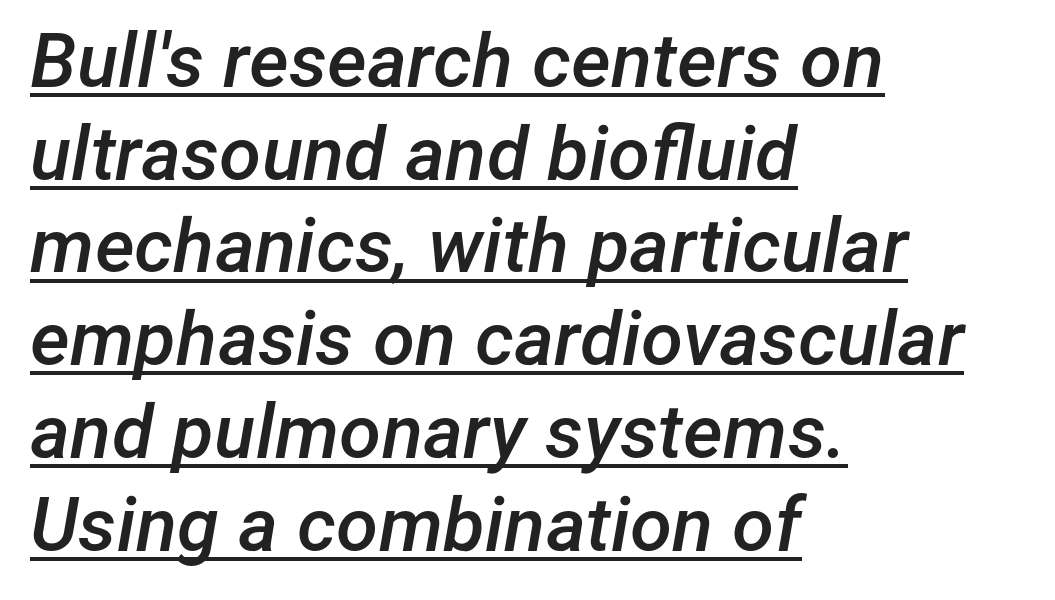
The image shows 76 px semibold type, italic (leaning right); set left-aligned, line spacing 1.22x, normal letter spacing, underlined; low stroke contrast and a medium x-height.
